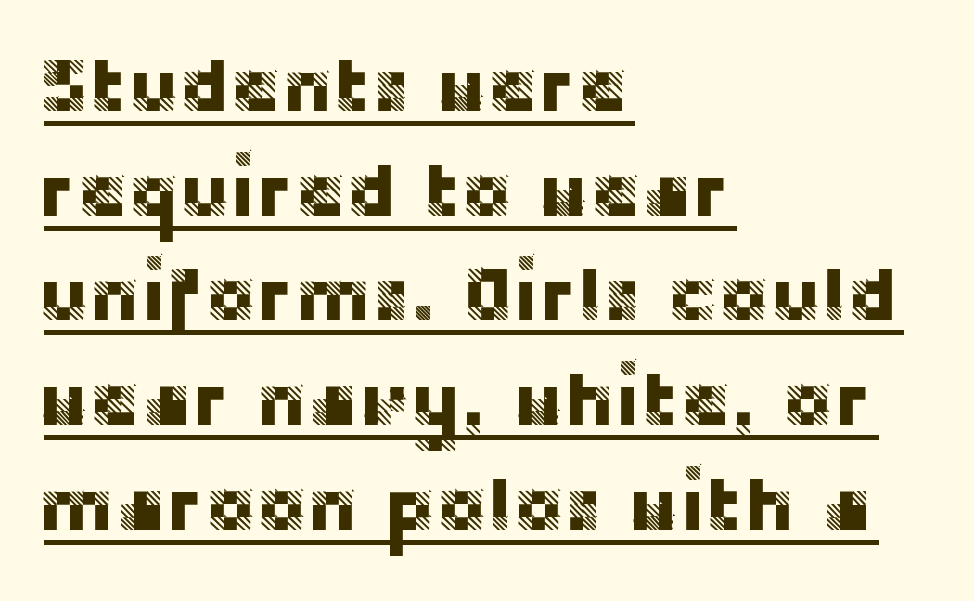
Note the varied advance widths — an 'i' is clearly narrower than an 'm'. Letter spacing: default. All the whitespace from short lines collects on the right. Stroke terminals: plain, sans-serif.
